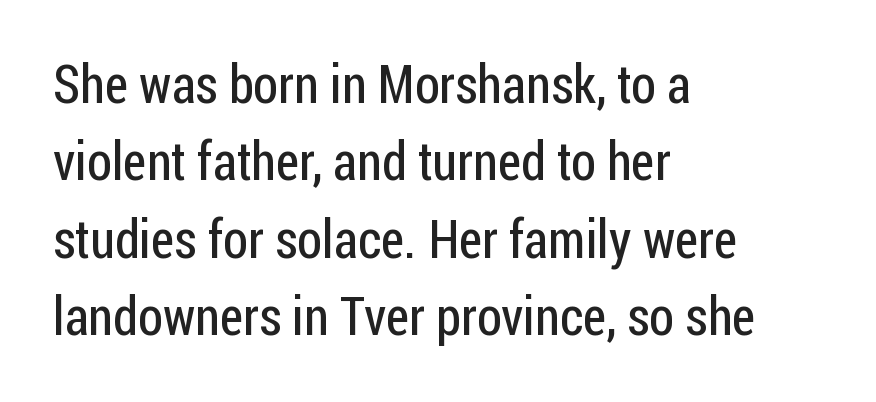
Q: Is the text bold? A: No.
Q: Is the text italic (slanted)? A: No, it is upright.
Q: Is the typeface a serif or a sans-serif typeface? A: Sans-serif.
Q: Is the text underlined? A: No.
Q: How is the paragraph aligned? A: Left-aligned.
Q: Is the spacing between letters normal or unusually wide? A: Normal.
Q: Is the spacing between lines tight, normal or loose? A: Normal.
Q: Width (condensed, normal, or wide)? A: Condensed.
Q: Stroke contrast? A: Low.
Q: x-height? A: Medium.
Q: Monospaced? A: No.
